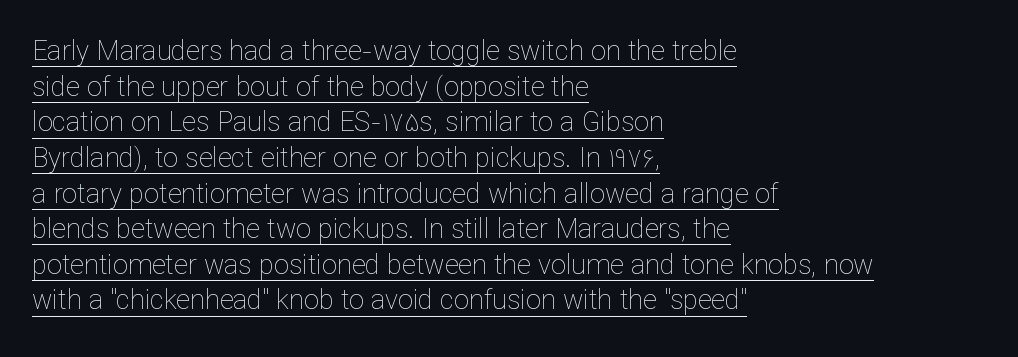
{"italic": "no", "bold": "no", "underline": "yes", "align": "left", "line_spacing": "normal", "line_spacing_ratio": 1.32, "letter_spacing": "normal", "letter_spacing_em": 0.0, "glyph_px": 27}
